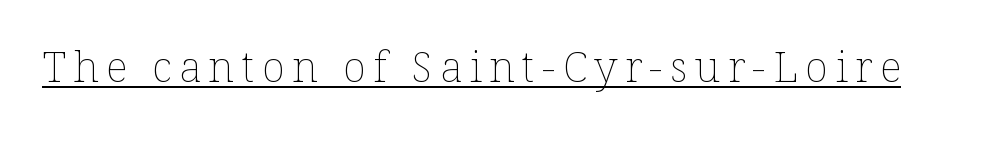
{"italic": "no", "bold": "no", "weight": "thin", "width": "normal", "stroke_contrast": "low", "x_height": "medium", "monospaced": "no", "underline": "yes", "glyph_px": 43}
